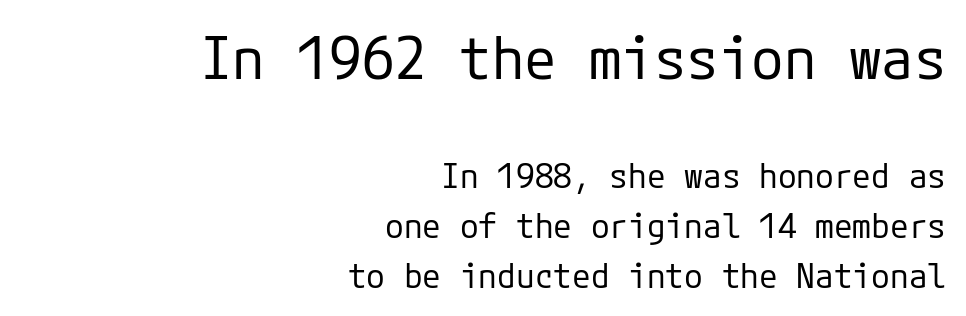
{"serif": "no", "italic": "no", "bold": "no", "weight": "regular", "width": "normal", "stroke_contrast": "low", "x_height": "medium", "underline": "no", "align": "right", "line_spacing": "normal", "line_spacing_ratio": 1.47, "letter_spacing": "normal", "letter_spacing_em": 0.0, "larger_block": "first", "size_ratio": 1.74, "glyph_px": 59}
